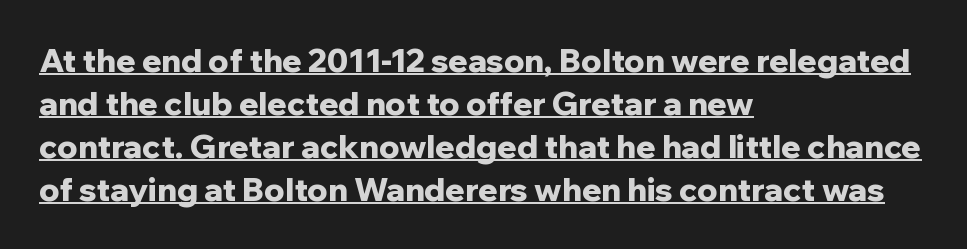
{"serif": "no", "italic": "no", "bold": "yes", "weight": "bold", "width": "normal", "stroke_contrast": "low", "x_height": "medium", "monospaced": "no", "underline": "yes", "align": "left", "line_spacing": "normal", "line_spacing_ratio": 1.34, "letter_spacing": "normal", "letter_spacing_em": 0.0, "glyph_px": 32}
